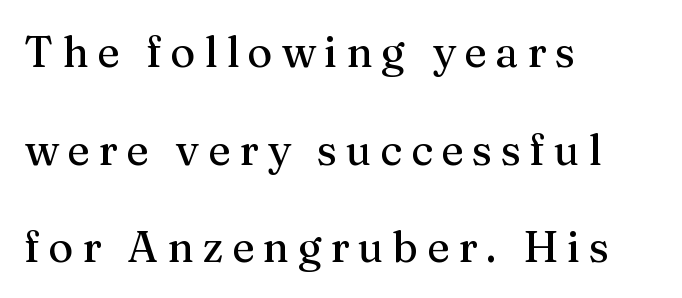
{"serif": "yes", "italic": "no", "width": "normal", "stroke_contrast": "medium", "x_height": "medium", "monospaced": "no", "underline": "no", "align": "left", "line_spacing": "loose", "line_spacing_ratio": 2.27, "letter_spacing": "wide", "letter_spacing_em": 0.2, "glyph_px": 43}
